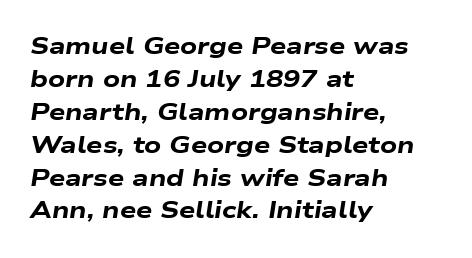
Q: Is the text bold? A: Yes.
Q: Is the text italic (slanted)? A: Yes, it leans right by about 9 degrees.
Q: Is the text underlined? A: No.
Q: How is the paragraph aligned? A: Left-aligned.
Q: Is the spacing between letters normal or unusually wide? A: Normal.
Q: Is the spacing between lines tight, normal or loose? A: Normal.
